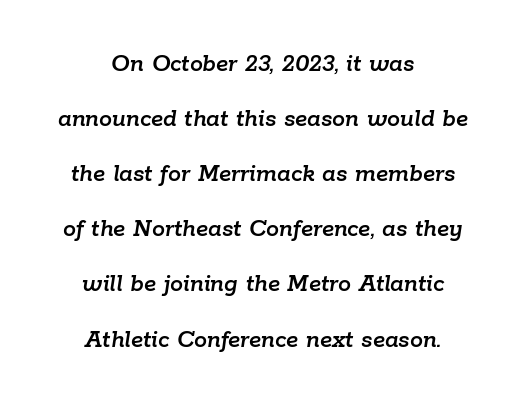
The image shows 26 px text type, italic (leaning right); set centered, loose line spacing (2.12x), normal letter spacing, not underlined.
